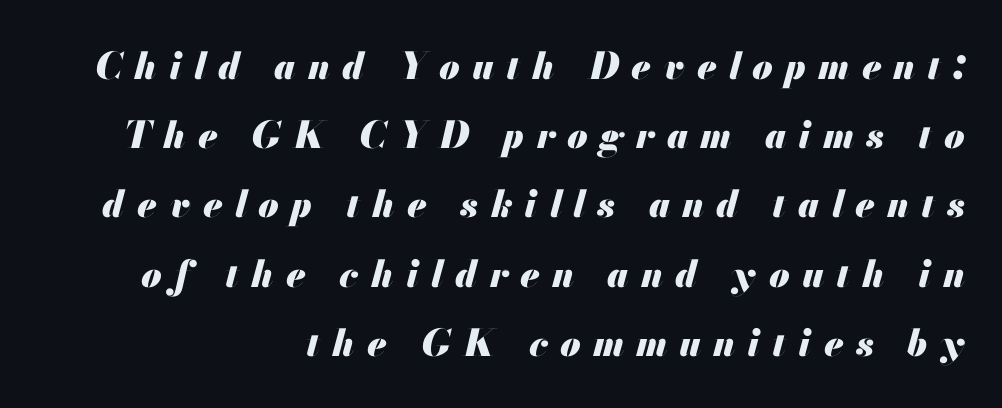
{"italic": "yes", "lean": "right", "slant_degrees": 13, "bold": "yes", "weight": "heavy", "width": "normal", "stroke_contrast": "medium", "x_height": "small", "monospaced": "no", "underline": "no", "align": "right", "line_spacing_ratio": 1.87, "letter_spacing": "wide", "letter_spacing_em": 0.33, "glyph_px": 37}
